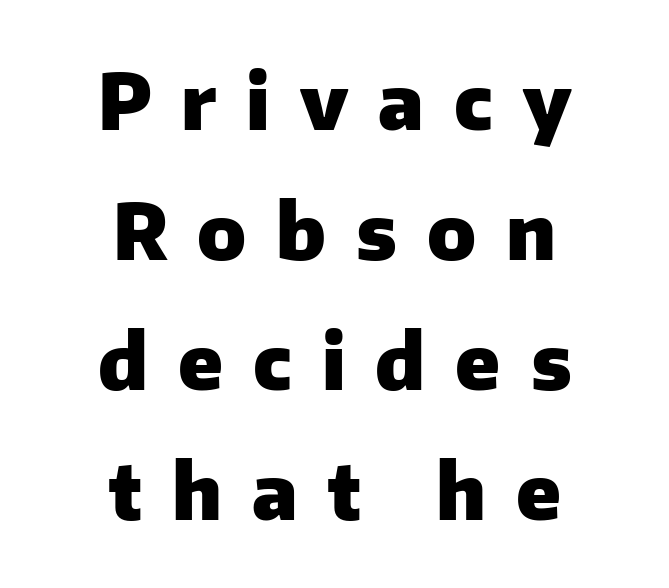
The image shows 77 px heavy sans-serif type, upright; set centered, normal line spacing (1.69x), unusually wide letter spacing (+0.39 em), not underlined; low stroke contrast and a medium x-height.
